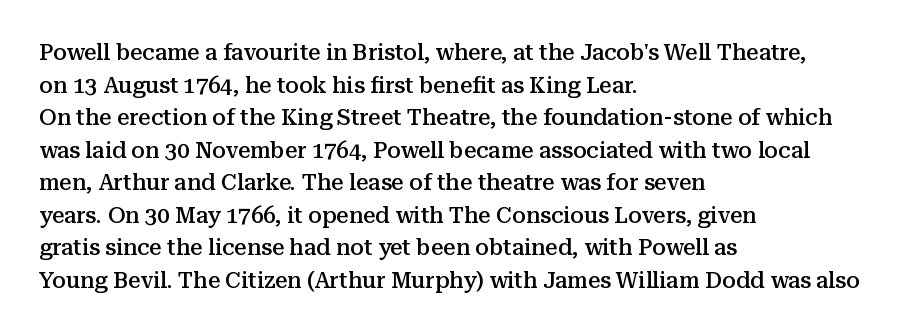
Short and long lines alike share a common starting point at left. Quick note: not italic, upright. In terms of leading, this rendering sits right in the middle. The gap between lines stays unmarked.
